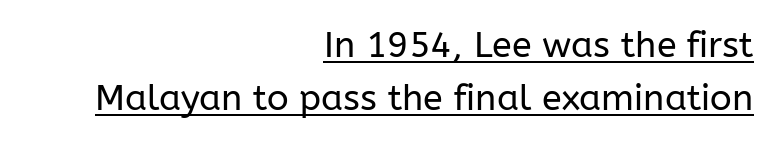
The image shows 36 px regular-weight sans-serif type, upright; set right-aligned, normal line spacing (1.47x), normal letter spacing, underlined; low stroke contrast and a medium x-height.
